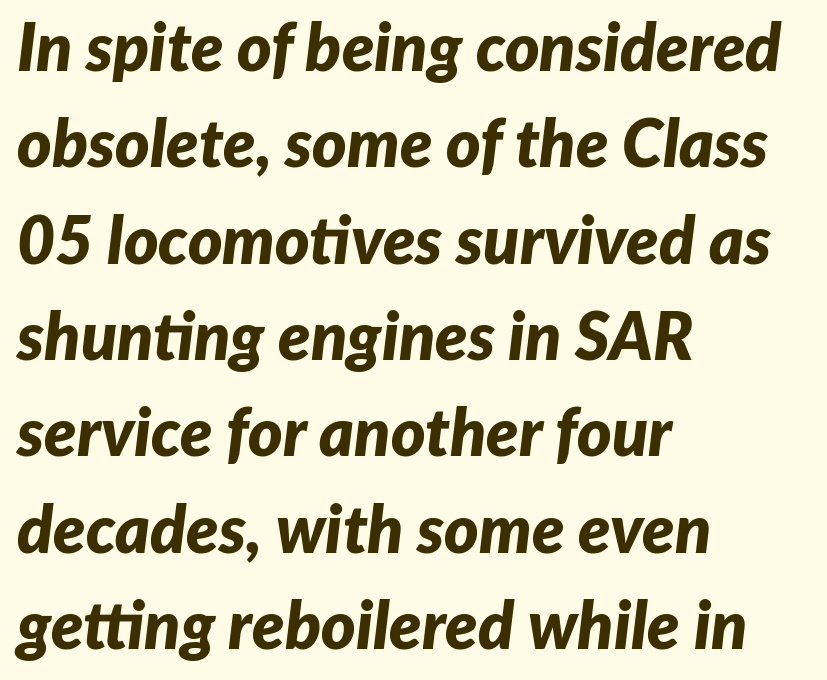
Q: Is the text bold? A: Yes.
Q: Is the text italic (slanted)? A: Yes, it leans right by about 7 degrees.
Q: Is the text underlined? A: No.
Q: How is the paragraph aligned? A: Left-aligned.
Q: Is the spacing between letters normal or unusually wide? A: Normal.
Q: Is the spacing between lines tight, normal or loose? A: Normal.
Q: Width (condensed, normal, or wide)? A: Normal.
Q: Stroke contrast? A: Low.
Q: x-height? A: Medium.
Q: Monospaced? A: No.
